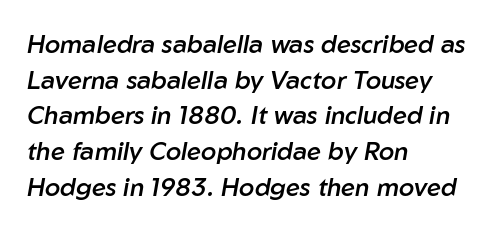
The image shows 25 px text type, italic (leaning right); set left-aligned, normal line spacing (1.43x), normal letter spacing, not underlined.
